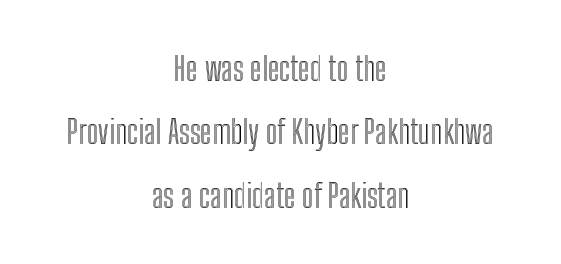
The image shows 33 px condensed type, upright; set centered, loose line spacing (1.92x), normal letter spacing, not underlined; a medium x-height.
